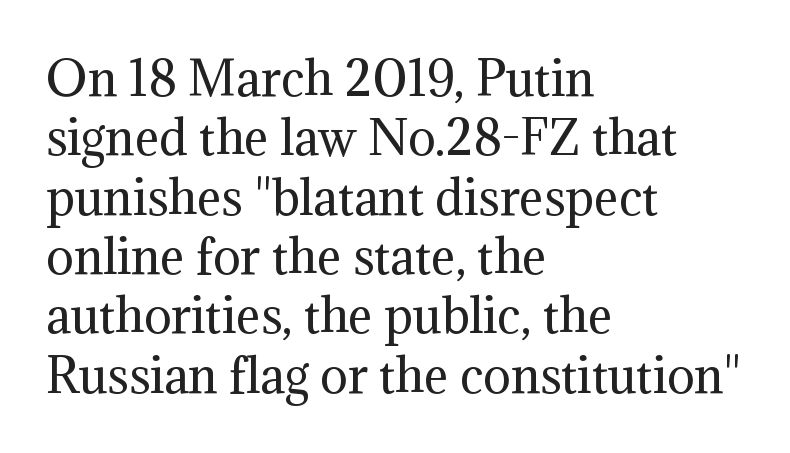
{"serif": "yes", "italic": "no", "bold": "no", "weight": "regular", "width": "normal", "stroke_contrast": "medium", "x_height": "medium", "monospaced": "no", "underline": "no", "align": "left", "line_spacing": "normal", "line_spacing_ratio": 1.29, "letter_spacing": "normal", "letter_spacing_em": 0.0, "glyph_px": 46}
